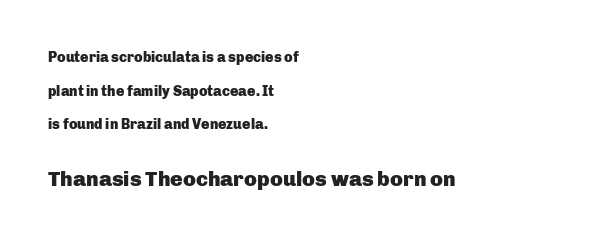
Leading is clearly above the norm, producing a sparse column. All the whitespace from short lines collects on the right. The passage shown has conventional tracking throughout. Upright lettering throughout. A full-strength bold gives these letters their thick strokes.
